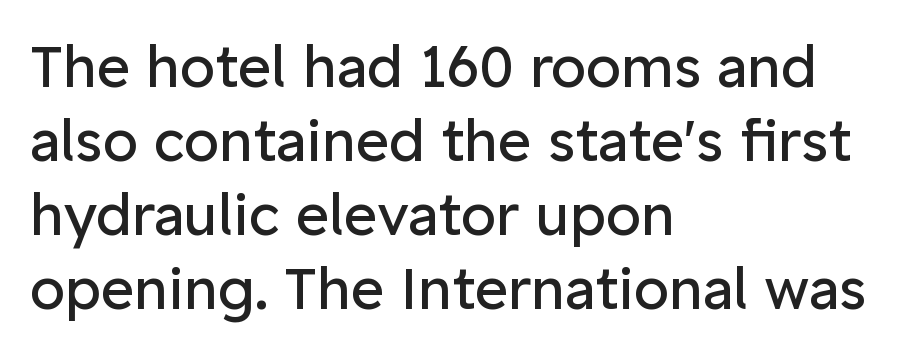
You could call the tracking neutral — neither tight nor loose. The typesetter chose a ragged-right arrangement here. Lines of text with bare space underneath. A roman cut, with each character standing at attention. Observe the absence of serifs on each vertical stroke in this sample. Do the characters align in a grid? No, the font is proportional.
